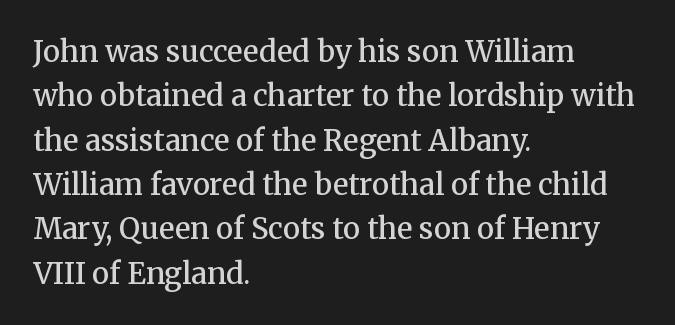
You could not count columns in this text — the font is proportionally spaced. Strokes here are thickened, but only to semibold level. To sum up the face: it has serifs. Standard letterfit; no display-style spreading of the glyphs. This rendering features lettering with no underline.
